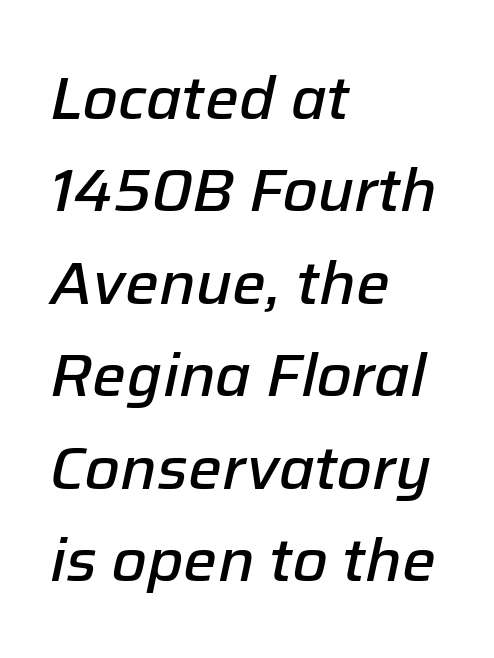
Q: Is the text bold? A: Semi-bold.
Q: Is the text italic (slanted)? A: Yes, it leans right by about 12 degrees.
Q: Is the text underlined? A: No.
Q: How is the paragraph aligned? A: Left-aligned.
Q: Is the spacing between letters normal or unusually wide? A: Normal.
Q: Is the spacing between lines tight, normal or loose? A: Normal.
Q: Width (condensed, normal, or wide)? A: Normal.
Q: Stroke contrast? A: Low.
Q: x-height? A: Medium.
Q: Monospaced? A: No.
